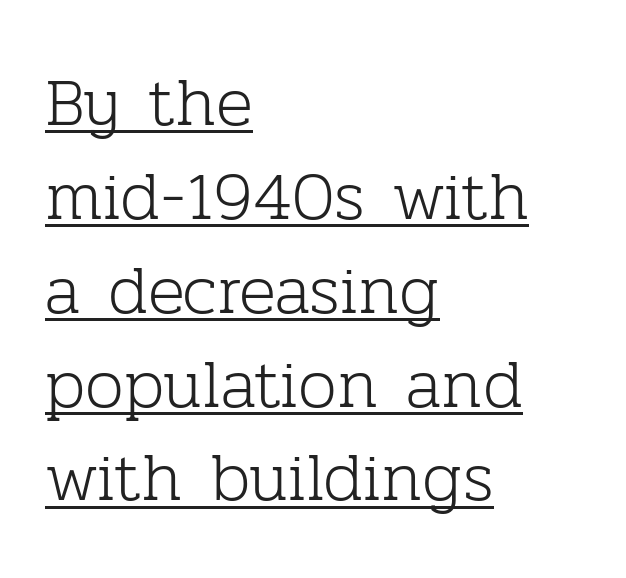
The image shows 69 px light serif type, upright; set left-aligned, normal line spacing (1.36x), normal letter spacing, underlined; low stroke contrast and a medium x-height.
